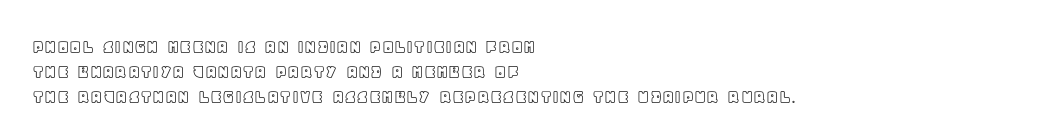
{"italic": "no", "underline": "no", "align": "left", "line_spacing": "normal", "line_spacing_ratio": 1.25, "letter_spacing": "normal", "letter_spacing_em": 0.0, "glyph_px": 20}
